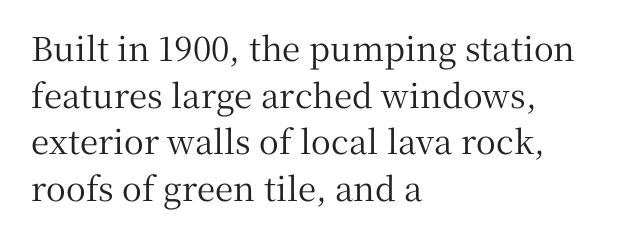
Nobody drew a line under any word here. Line beginnings align vertically; line endings do not. Quick note: not italic, upright. Each letter keeps its own natural width here, so spacing adapts to shape. The block of text has a typical density, with ordinary space between rows.
